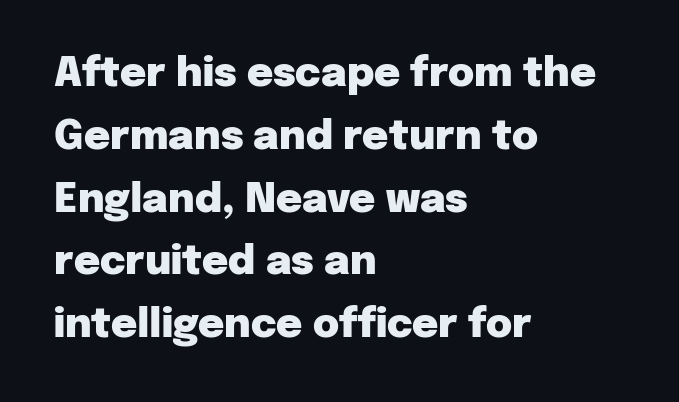
{"serif": "no", "italic": "no", "bold": "yes", "weight": "heavy", "width": "normal", "stroke_contrast": "low", "x_height": "medium", "monospaced": "no", "underline": "no", "align": "left", "line_spacing": "normal", "line_spacing_ratio": 1.57, "letter_spacing": "normal", "letter_spacing_em": 0.0, "glyph_px": 40}
